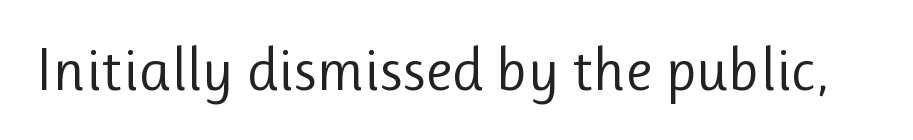
The image shows 60 px regular-weight sans-serif type, upright; set normal letter spacing, not underlined; low stroke contrast and a medium x-height.
